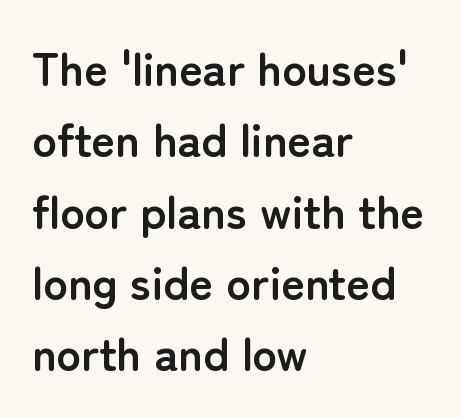
Q: Is the text bold? A: Yes.
Q: Is the text italic (slanted)? A: No, it is upright.
Q: Is the typeface a serif or a sans-serif typeface? A: Sans-serif.
Q: Is the text underlined? A: No.
Q: How is the paragraph aligned? A: Left-aligned.
Q: Is the spacing between letters normal or unusually wide? A: Normal.
Q: Is the spacing between lines tight, normal or loose? A: Normal.
Q: Width (condensed, normal, or wide)? A: Normal.
Q: Stroke contrast? A: Low.
Q: x-height? A: Medium.
Q: Monospaced? A: No.
